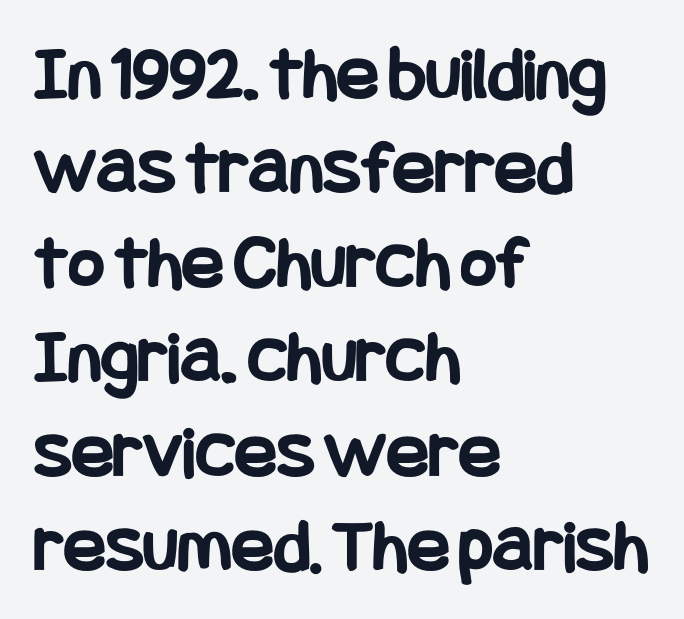
Lines of text with bare space underneath. Casual observation: everything's shoved over to the left. The face used here is a sans, in the tradition of grotesques and geometrics. What weight is shown? A full bold with thick strokes. Words appear dense and cohesive because spacing is normal. Posture: upright roman.
